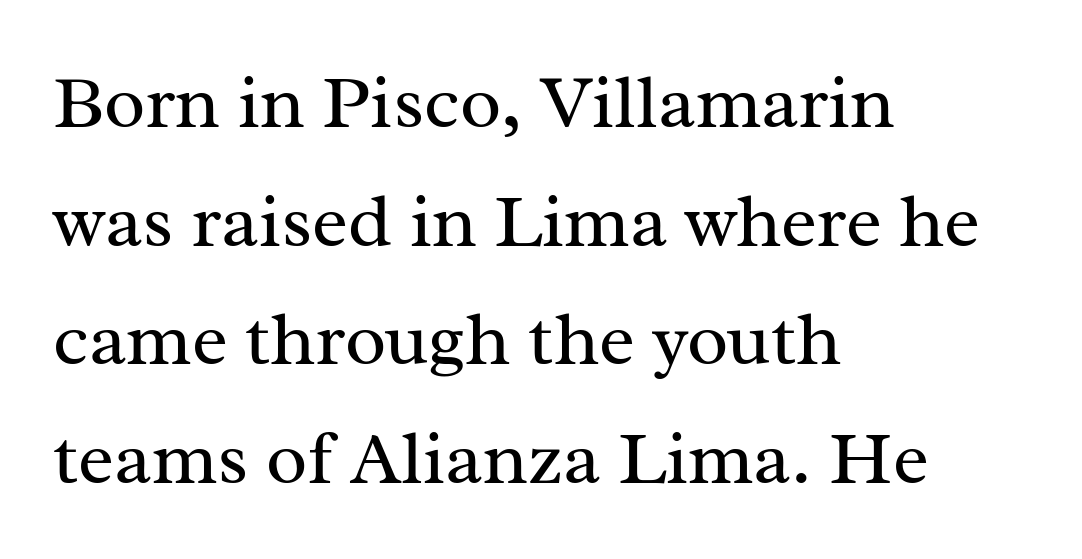
Honestly, the letter spacing is just normal — you wouldn't notice it. Visually the block forms a straight wall on the left and a jagged coastline on the right. Has an underline been added? It has not. Caption: face not bold, strokes unweighted. Normally led — the rows are evenly, conventionally spaced. Style check: upright.
